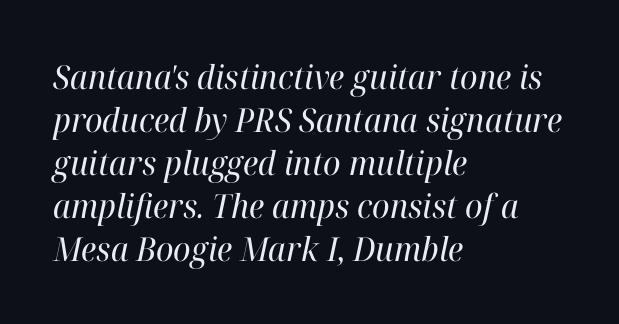
{"serif": "yes", "italic": "yes", "lean": "right", "slant_degrees": 12, "bold": "no", "weight": "regular", "width": "normal", "stroke_contrast": "high", "x_height": "medium", "monospaced": "no", "underline": "no", "align": "left", "line_spacing": "normal", "line_spacing_ratio": 1.3, "letter_spacing": "normal", "letter_spacing_em": 0.0, "glyph_px": 33}
